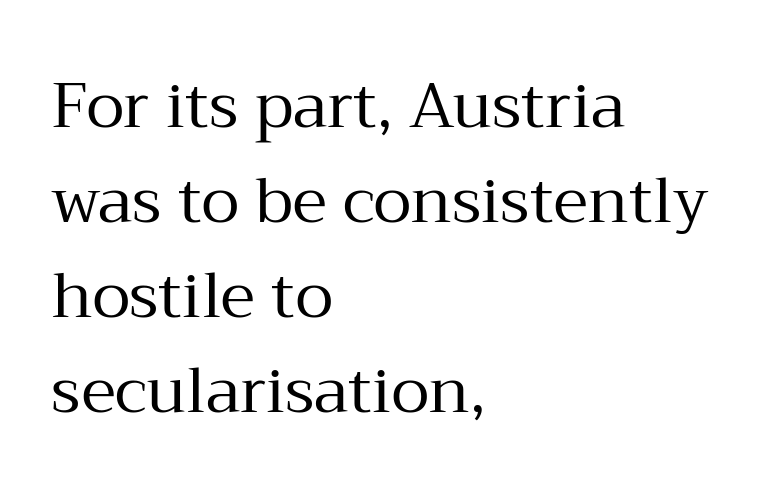
{"serif": "yes", "italic": "no", "bold": "no", "weight": "regular", "width": "normal", "stroke_contrast": "medium", "x_height": "medium", "monospaced": "no", "underline": "no", "align": "left", "line_spacing": "normal", "line_spacing_ratio": 1.51, "letter_spacing": "normal", "letter_spacing_em": 0.0, "glyph_px": 63}
